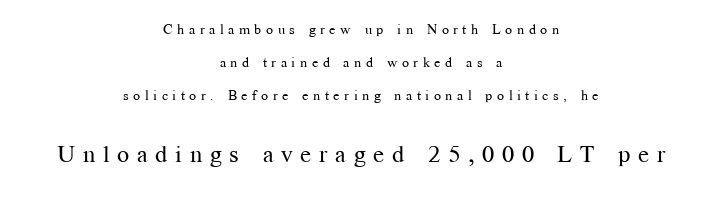
{"italic": "no", "bold": "no", "underline": "no", "align": "center", "line_spacing": "loose", "line_spacing_ratio": 2.36, "letter_spacing": "wide", "letter_spacing_em": 0.32, "larger_block": "second", "size_ratio": 1.71, "glyph_px": 24}
